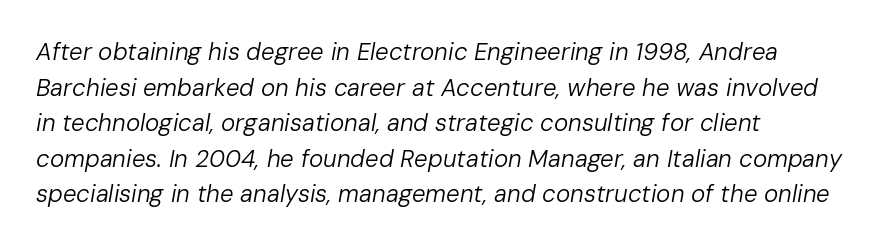
The image shows 24 px text type, italic (leaning right); set left-aligned, normal line spacing (1.48x), normal letter spacing, not underlined.
